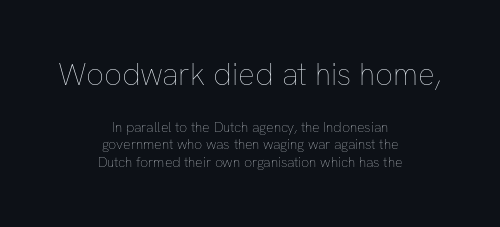
Is the letter spacing exaggerated? No — it looks like the ordinary default. Is there any slant? The stems are plumb. Weight: in the light-to-regular range. Here the designer chose a conventional face with non-uniform glyph widths. Which chunk is bigger? The first one — the top block dwarfs the bottom.
